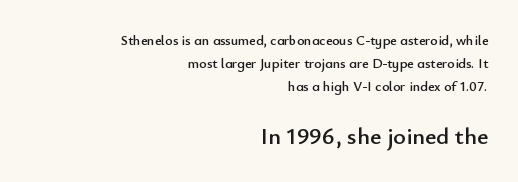
It's the straight-up-and-down kind of type. A normal amount of white space separates one row of letters from the next. Descenders hang freely into open space. Where is the straight margin? On the right. Tracking value appears to be zero — textbook default spacing. Small over large — that's the arrangement of the two blocks here.
